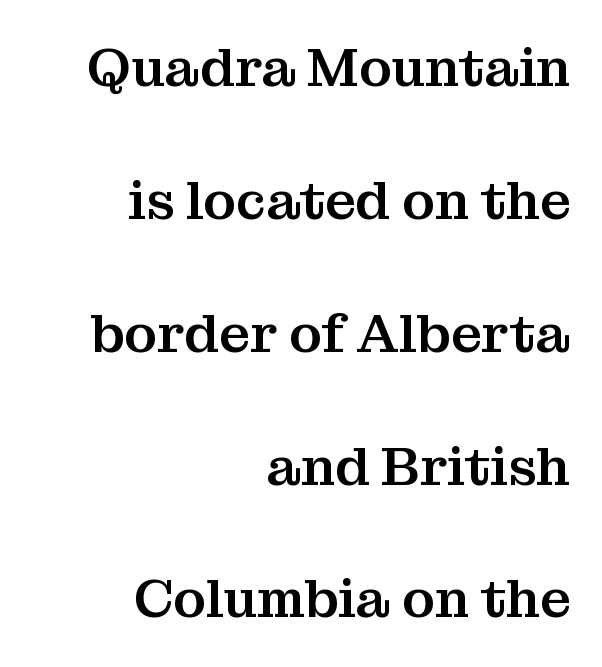
{"serif": "yes", "italic": "no", "width": "normal", "stroke_contrast": "medium", "x_height": "medium", "monospaced": "no", "underline": "no", "align": "right", "line_spacing": "loose", "line_spacing_ratio": 2.46, "letter_spacing": "normal", "letter_spacing_em": 0.0, "glyph_px": 54}
